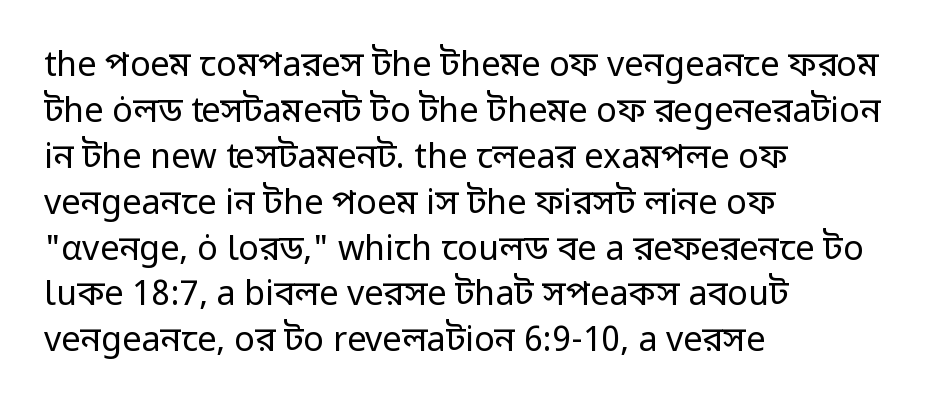
The image shows 34 px regular-weight sans-serif type, upright; set left-aligned, normal line spacing (1.35x), normal letter spacing, not underlined; low stroke contrast and a medium x-height.
